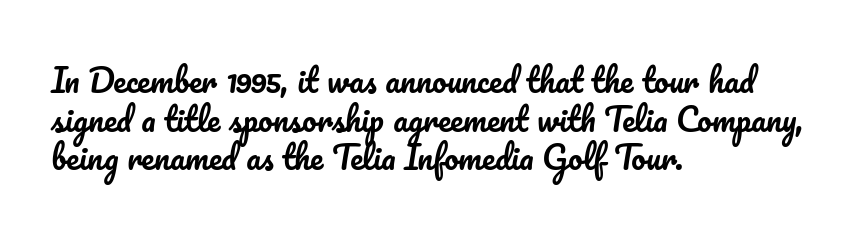
The compositor pushed each line to the left boundary. Only glyphs here, with clear space below each row. Varying glyph widths throughout — classic text-font behaviour. These lines keep a tight, regular rhythm from letter to letter.
